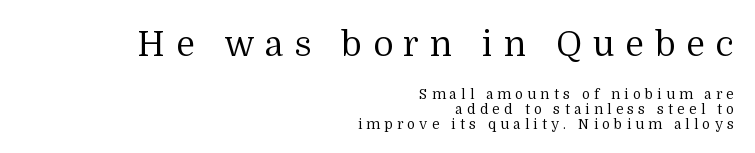
Little horizontal feet cap the strokes, marking this as serif type. Spacing verdict: proportional, widths tailored to each character. Caption: multi-line text, flush right, ragged left. Is this a heavy cut? Hardly; it is regular or lighter. Type size steps down from the first block to the second.
